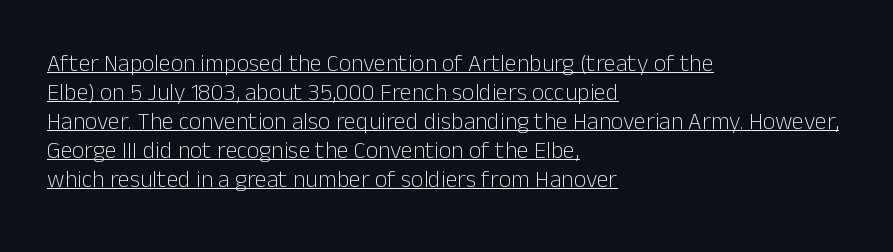
Q: Is the text bold? A: No.
Q: Is the text italic (slanted)? A: No, it is upright.
Q: Is the text underlined? A: Yes.
Q: How is the paragraph aligned? A: Left-aligned.
Q: Is the spacing between letters normal or unusually wide? A: Normal.
